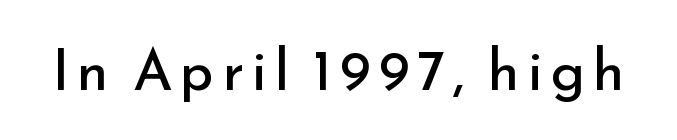
Q: Is the text bold? A: No.
Q: Is the text italic (slanted)? A: No, it is upright.
Q: Is the typeface a serif or a sans-serif typeface? A: Sans-serif.
Q: Is the text underlined? A: No.
Q: Width (condensed, normal, or wide)? A: Normal.
Q: Stroke contrast? A: Low.
Q: x-height? A: Small.
Q: Monospaced? A: No.
